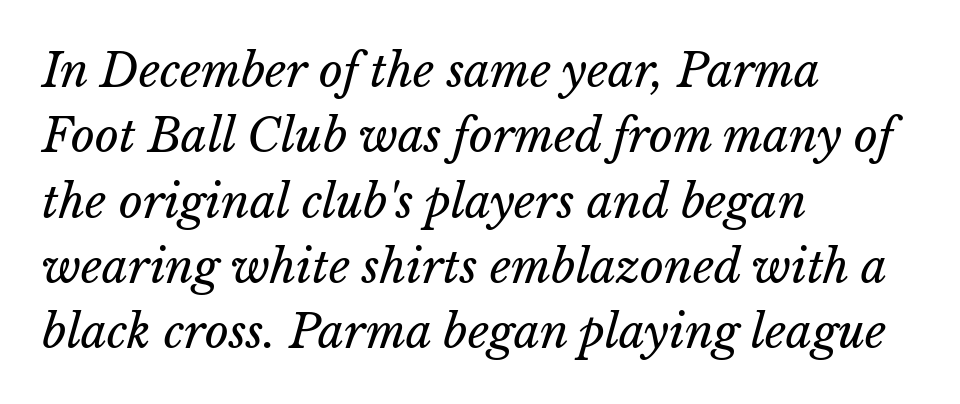
{"bold": "no", "weight": "regular", "width": "normal", "stroke_contrast": "low", "x_height": "medium", "monospaced": "no", "underline": "no", "align": "left", "line_spacing": "normal", "line_spacing_ratio": 1.42, "letter_spacing": "normal", "letter_spacing_em": 0.0, "glyph_px": 46}
